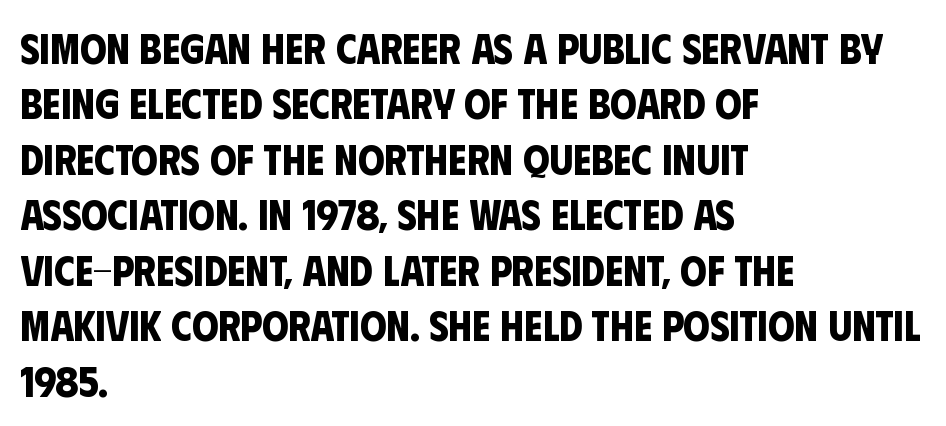
A typesetter would label this face a sans. Strong, thick strokes mark this as bold type. A classic flush-left, rag-right setting is used for this passage. A typesetter would call this proportional, since set widths differ per character.
